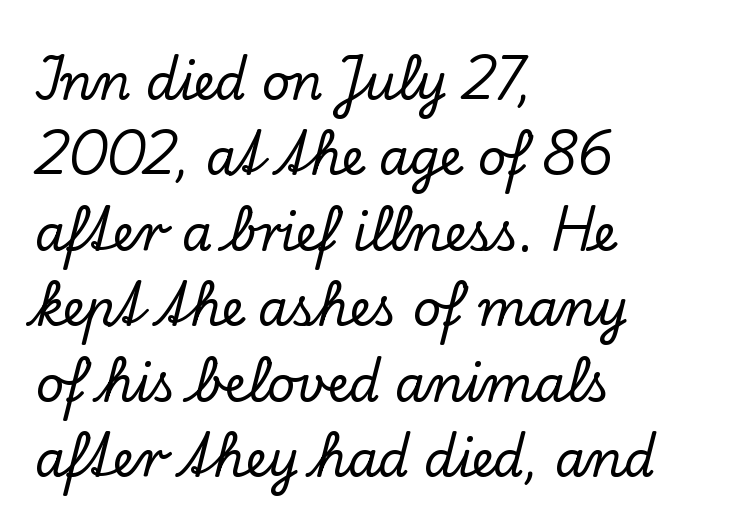
{"serif": "yes", "width": "normal", "stroke_contrast": "low", "x_height": "small", "monospaced": "no", "underline": "no", "align": "left", "line_spacing": "normal", "line_spacing_ratio": 1.54, "letter_spacing": "normal", "letter_spacing_em": 0.0, "glyph_px": 49}
